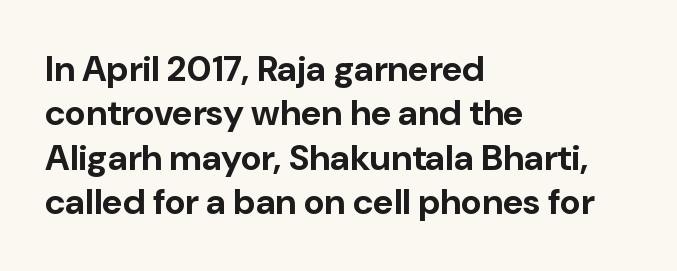
Q: Is the text bold? A: Yes.
Q: Is the text italic (slanted)? A: No, it is upright.
Q: Is the typeface a serif or a sans-serif typeface? A: Sans-serif.
Q: Is the text underlined? A: No.
Q: How is the paragraph aligned? A: Left-aligned.
Q: Is the spacing between letters normal or unusually wide? A: Normal.
Q: Width (condensed, normal, or wide)? A: Normal.
Q: Stroke contrast? A: Low.
Q: x-height? A: Medium.
Q: Monospaced? A: No.
